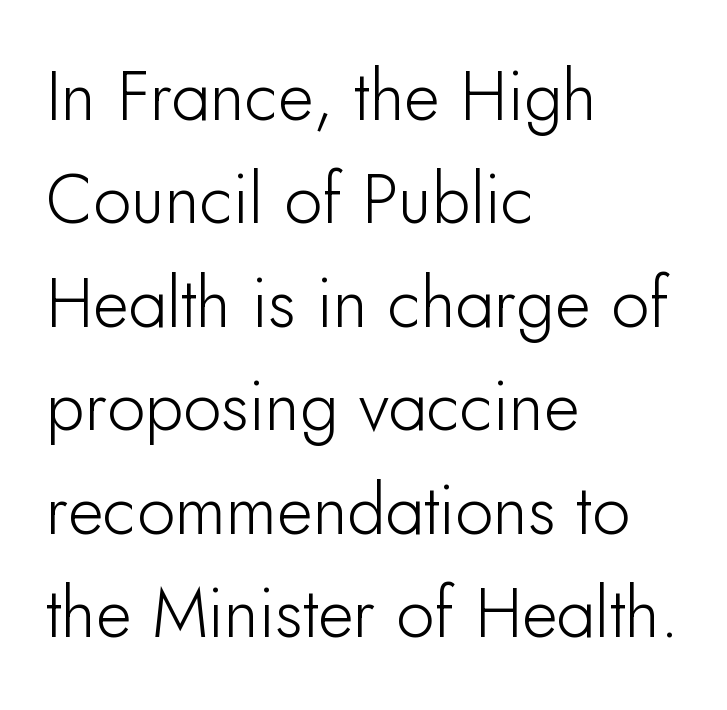
Each line starts at the same left margin while the right side varies. Between one letter and the next there's only the usual sliver of space. Decoration check: the copy has no underline. Think of a printed novel: that variable character pitch is what you see here. Look at the bottom of the vertical strokes: they stop flat, with no serifs.
